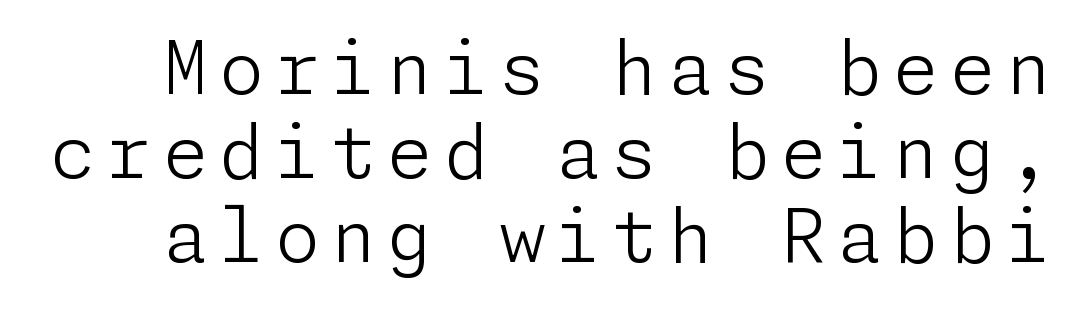
{"serif": "no", "italic": "no", "bold": "no", "weight": "light", "width": "normal", "stroke_contrast": "low", "x_height": "medium", "underline": "no", "line_spacing": "tight", "line_spacing_ratio": 1.15, "glyph_px": 73}
